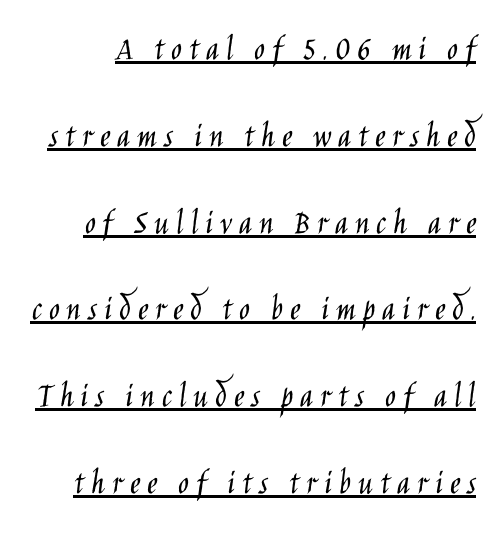
The image shows 36 px light, condensed sans-serif type; set loose line spacing (2.41x), underlined; low stroke contrast and a large x-height.
